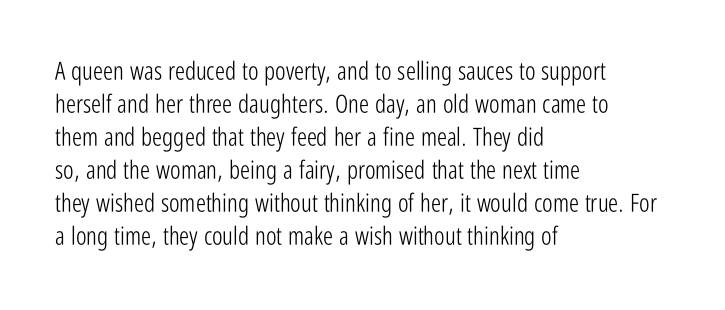
The image shows 25 px text type, upright; set left-aligned, normal line spacing (1.32x), normal letter spacing, not underlined.
